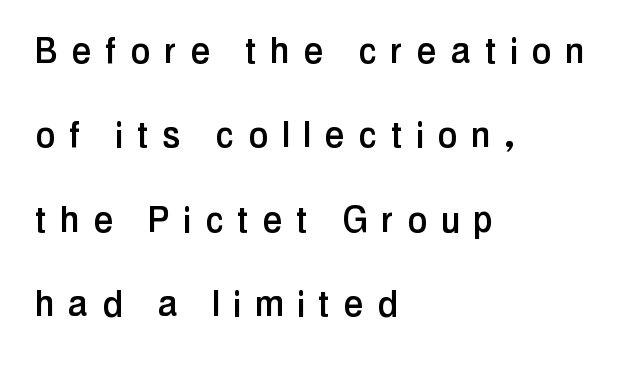
The image shows 43 px condensed sans-serif type, upright; set left-aligned, loose line spacing (1.96x), unusually wide letter spacing (+0.36 em), not underlined; low stroke contrast and a medium x-height.
